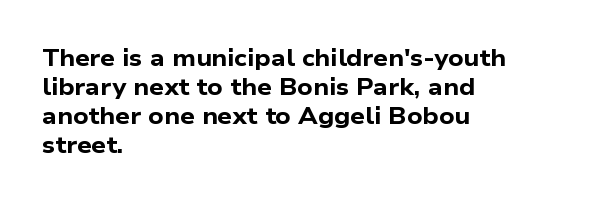
Descenders hang freely into open space. This block has exactly the height ordinary leading produces. Students, note that the glyphs here touch the page at normal intervals. I'd describe the lettering as bold — thick and assertive.
